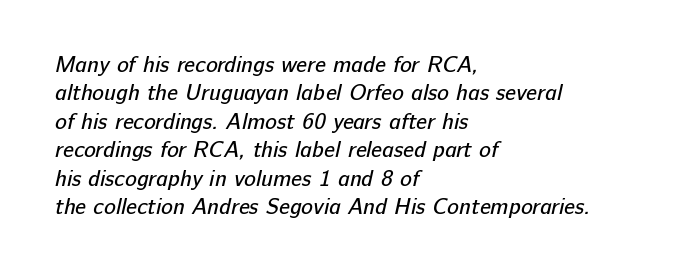
The image shows 22 px text type; set left-aligned, normal line spacing (1.29x), normal letter spacing, not underlined.
